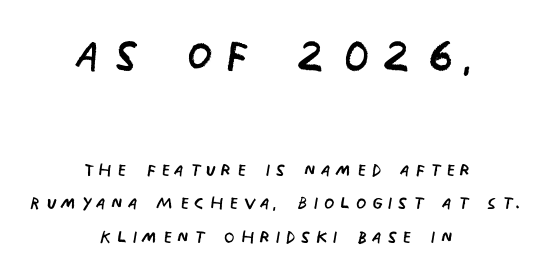
No chunkiness to these letters — they're not bold. The words here are not underlined. The glyphs in this specimen are sans serif. You get the large type first, then a drop to smaller type.
